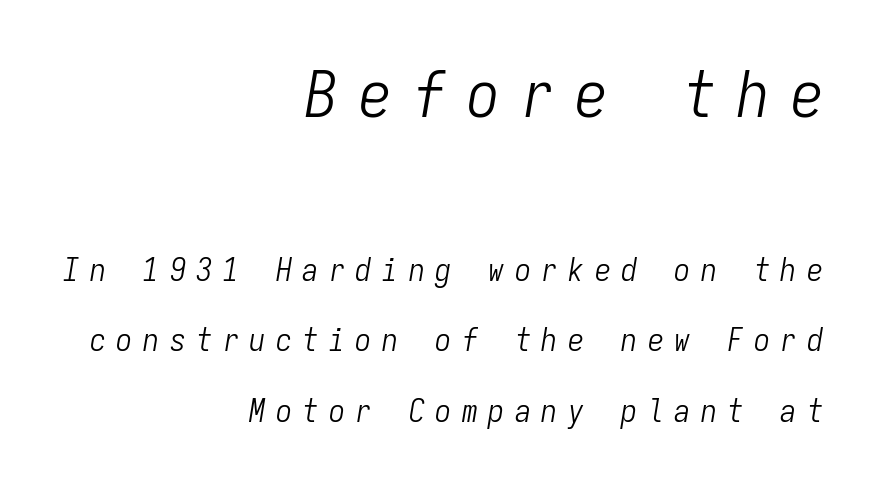
Weight class: somewhere from thin through regular. Large over small — that's the arrangement of the two blocks here. The line texture is sparse and dotted thanks to wide tracking. Quick note: italic. You could count columns in this text — the font is strictly monospaced.
